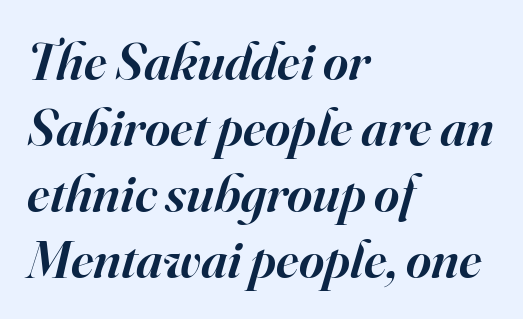
{"serif": "yes", "italic": "yes", "lean": "right", "slant_degrees": 16, "bold": "semi", "weight": "semibold", "width": "normal", "stroke_contrast": "high", "x_height": "small", "monospaced": "no", "underline": "no", "align": "left", "line_spacing_ratio": 1.22, "letter_spacing": "normal", "letter_spacing_em": 0.0, "glyph_px": 54}
